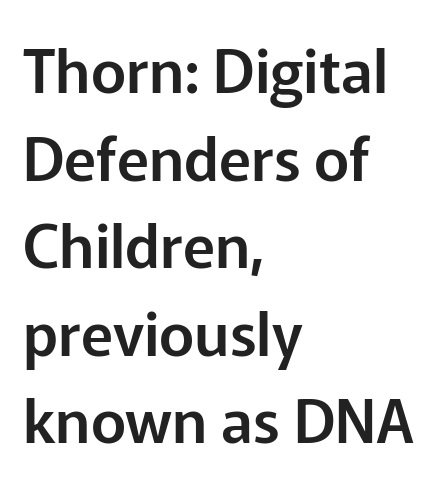
These lines were composed using upright roman letters. This sample has the flowing, uneven cadence of proportional lettering. The space between consecutive lines is moderate. How are the letters spaced? Ordinarily, with no added tracking. I'd call this a sans setting — the letters go barefoot. Letters rest on an invisible, unmarked baseline.
